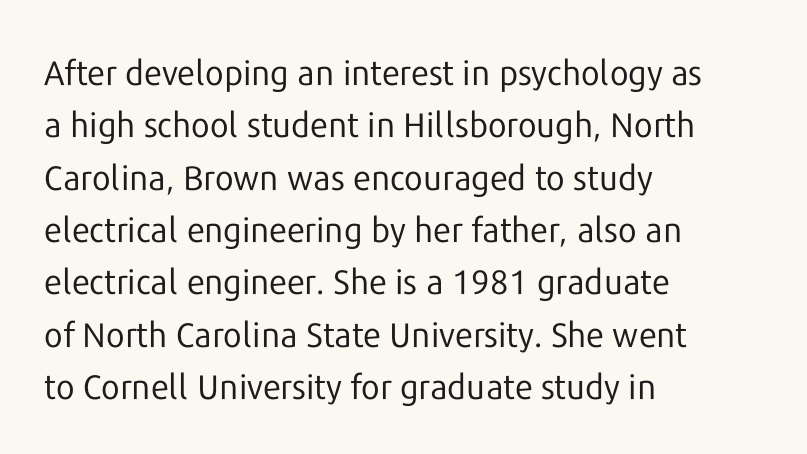
{"serif": "no", "italic": "no", "bold": "no", "weight": "regular", "width": "normal", "stroke_contrast": "low", "x_height": "medium", "monospaced": "no", "underline": "no", "align": "left", "line_spacing": "normal", "line_spacing_ratio": 1.54, "letter_spacing": "normal", "letter_spacing_em": 0.0, "glyph_px": 34}
